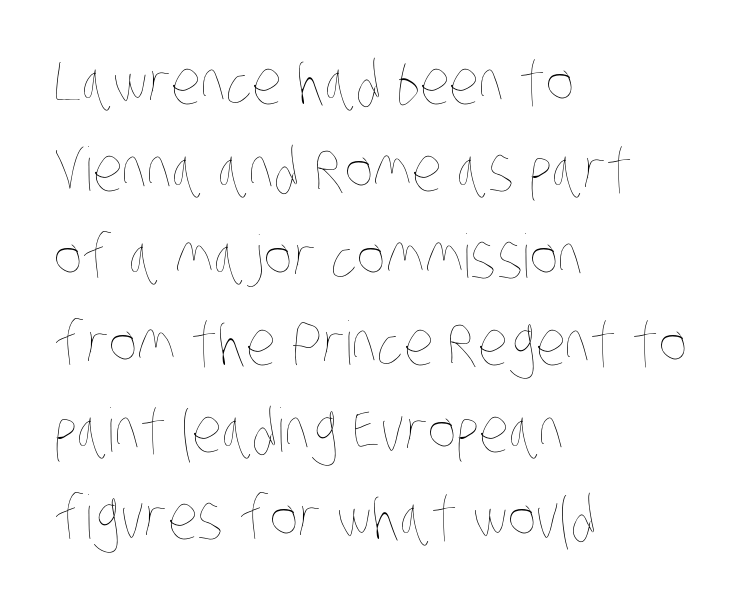
{"bold": "no", "weight": "thin", "width": "condensed", "stroke_contrast": "low", "x_height": "large", "monospaced": "no", "underline": "no", "align": "left", "line_spacing": "normal", "line_spacing_ratio": 1.45, "letter_spacing": "normal", "letter_spacing_em": 0.0, "glyph_px": 60}
